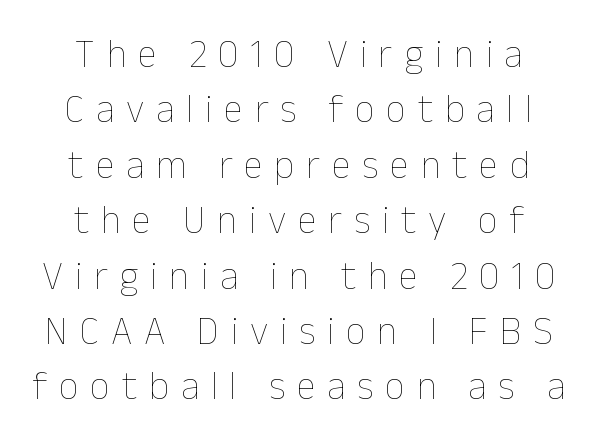
Q: Is the text bold? A: No.
Q: Is the text italic (slanted)? A: No, it is upright.
Q: Is the text underlined? A: No.
Q: How is the paragraph aligned? A: Centered.
Q: Is the spacing between letters normal or unusually wide? A: Unusually wide.
Q: Is the spacing between lines tight, normal or loose? A: Normal.
Q: Width (condensed, normal, or wide)? A: Normal.
Q: Stroke contrast? A: Low.
Q: x-height? A: Medium.
Q: Monospaced? A: No.
